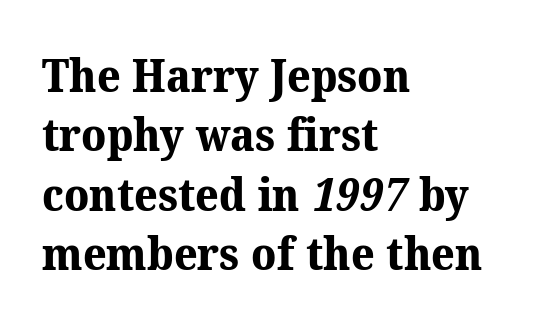
Is the type bold? Yes — the strokes are clearly thick and heavy. The paragraph shown leans on its left margin. Letter spacing: default. Each letter keeps its own natural width here, so spacing adapts to shape. Normally led — the rows are evenly, conventionally spaced. The glyphs are unaccompanied by any horizontal stroke below them.
